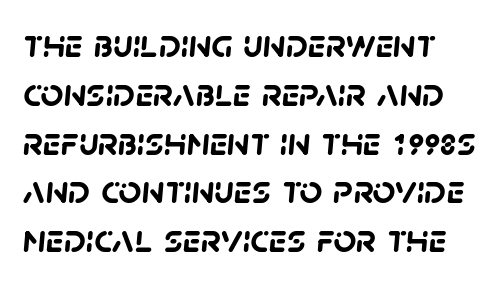
{"serif": "no", "bold": "yes", "weight": "semibold", "width": "normal", "stroke_contrast": "low", "x_height": "large", "monospaced": "no", "underline": "no", "line_spacing_ratio": 1.22, "letter_spacing": "normal", "letter_spacing_em": 0.0, "glyph_px": 40}
